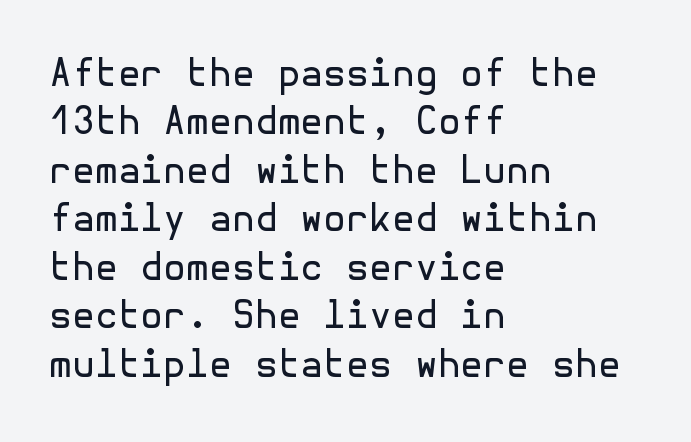
Vertical spacing — default. The baseline area is clear. These lines stack with their left ends in a neat column. Glyph-to-glyph distance matches everyday printed text. The designer went with a sans here, leaving each stem footless.
